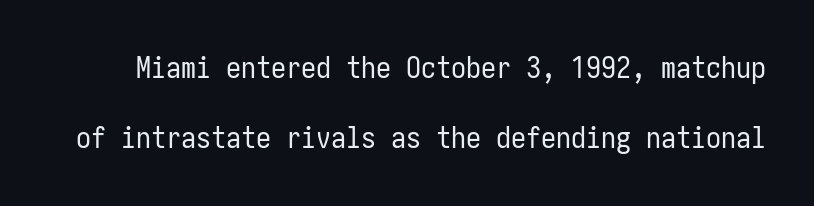
Each letter's strokes conclude bluntly, with no projecting serifs. No italicization has been applied; the sample stays upright. No extra ink here — the face is not bold. Successive baselines arrive slowly, with a big drop between each. Caption: standard tracking, unaltered. Nobody drew a line under any word here.
